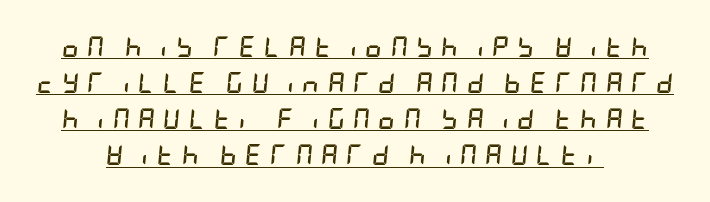
As a designer I'd log this as weight 700, bold. The specimen reads as italic at a glance. Beneath each row of characters lies a ruled line. Glyph-to-glyph distance is far greater than everyday printed text.
